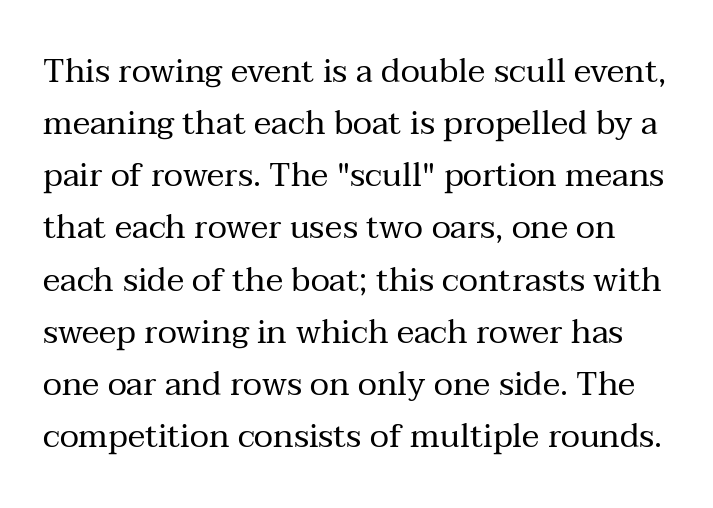
{"serif": "yes", "italic": "no", "bold": "no", "weight": "regular", "width": "normal", "stroke_contrast": "medium", "x_height": "medium", "monospaced": "no", "underline": "no", "line_spacing": "normal", "line_spacing_ratio": 1.58, "letter_spacing": "normal", "letter_spacing_em": 0.0, "glyph_px": 33}
